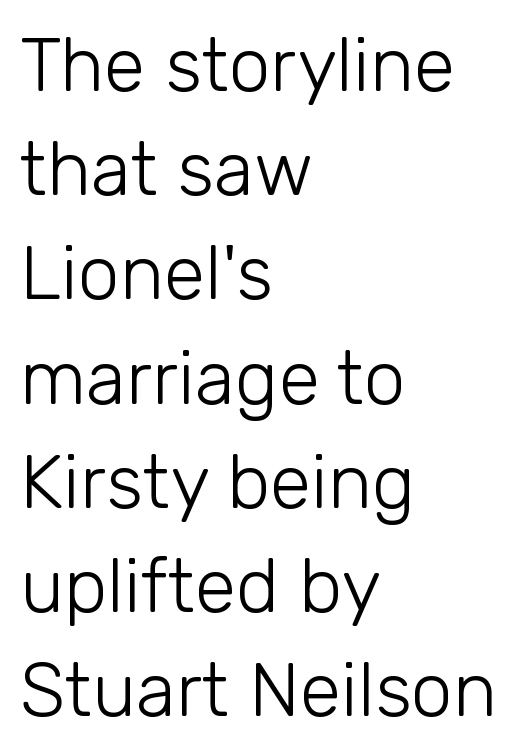
Q: Is the text bold? A: No.
Q: Is the text italic (slanted)? A: No, it is upright.
Q: Is the typeface a serif or a sans-serif typeface? A: Sans-serif.
Q: Is the text underlined? A: No.
Q: How is the paragraph aligned? A: Left-aligned.
Q: Is the spacing between letters normal or unusually wide? A: Normal.
Q: Is the spacing between lines tight, normal or loose? A: Normal.
Q: Width (condensed, normal, or wide)? A: Normal.
Q: Stroke contrast? A: Low.
Q: x-height? A: Medium.
Q: Monospaced? A: No.
